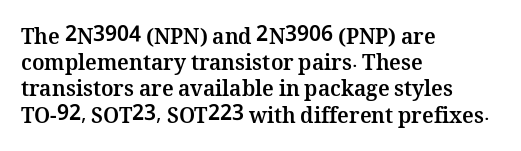
Does the weight exceed regular? Yes, all the way to bold. A typesetter would mark this as roman, not italic. The glyphs are unaccompanied by any horizontal stroke below them. Interline gaps are of average width in this sample. The horizontal fit of the characters is conventional and even.
